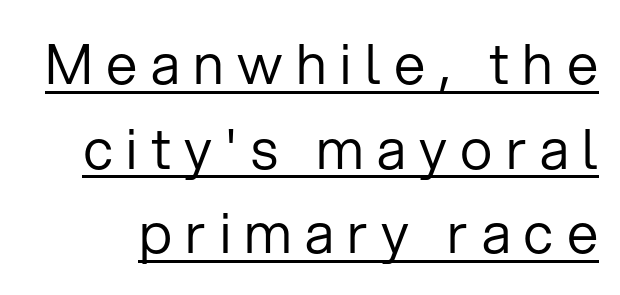
{"serif": "no", "italic": "no", "bold": "no", "weight": "regular", "width": "normal", "stroke_contrast": "low", "x_height": "medium", "monospaced": "no", "underline": "yes", "line_spacing": "normal", "line_spacing_ratio": 1.51, "letter_spacing": "wide", "letter_spacing_em": 0.24, "glyph_px": 56}
